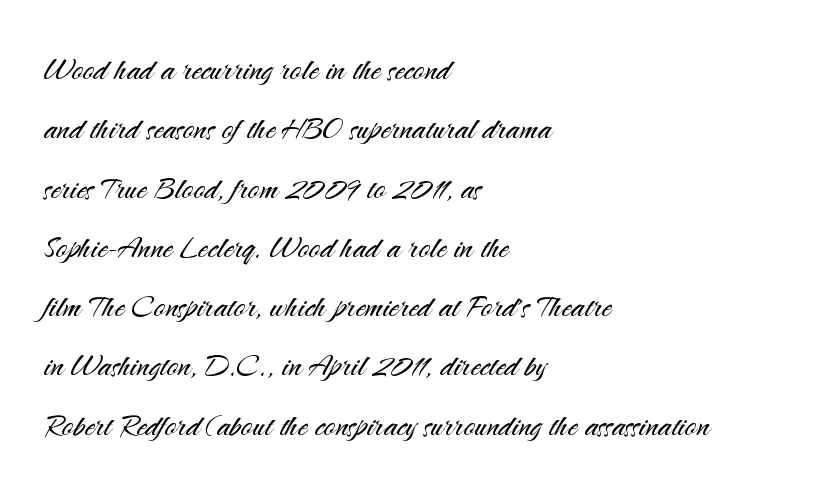
The image shows 39 px light sans-serif type; set left-aligned, normal line spacing (1.52x), normal letter spacing, not underlined; medium stroke contrast and a small x-height.
